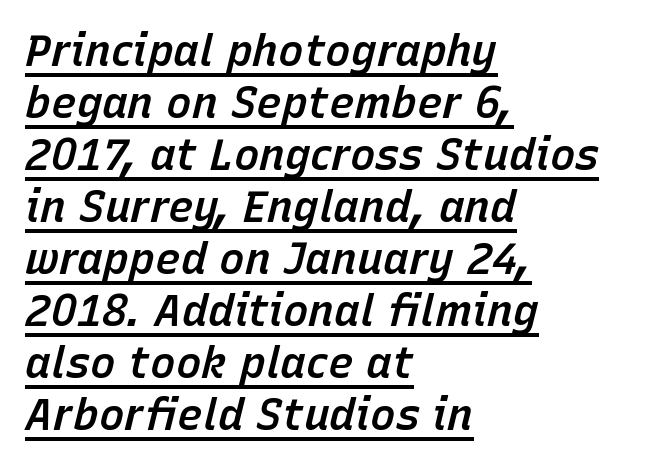
The image shows 43 px semibold type, italic (leaning right); set left-aligned, line spacing 1.21x, normal letter spacing, underlined; low stroke contrast and a medium x-height.
